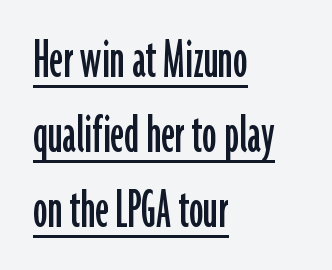
{"serif": "no", "italic": "no", "width": "condensed", "stroke_contrast": "low", "x_height": "medium", "monospaced": "no", "underline": "yes", "align": "left", "line_spacing": "normal", "line_spacing_ratio": 1.29, "letter_spacing": "normal", "letter_spacing_em": 0.0, "glyph_px": 58}
